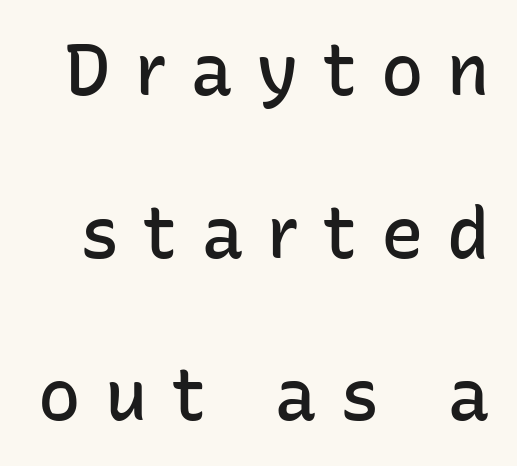
The foot of each line stays bare and open. Words appear elongated and porous because spacing is wide. The face used here is proportionally spaced, like ordinary book or web type. Firm but not heavy-handed strokes: this text is semibold. Italic? Not at all — the glyphs are vertical.
